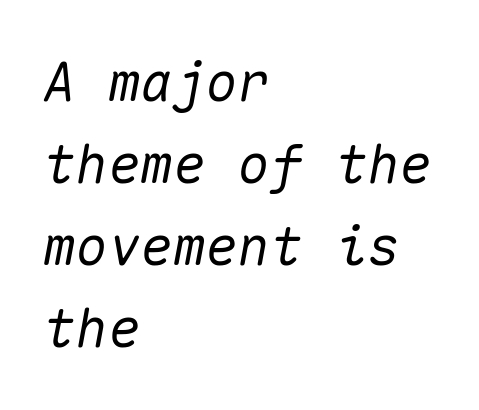
Q: Is the text italic (slanted)? A: Yes, it leans right by about 10 degrees.
Q: Is the text underlined? A: No.
Q: How is the paragraph aligned? A: Left-aligned.
Q: Is the spacing between letters normal or unusually wide? A: Normal.
Q: Is the spacing between lines tight, normal or loose? A: Normal.
Q: Width (condensed, normal, or wide)? A: Normal.
Q: Stroke contrast? A: Medium.
Q: x-height? A: Medium.
Q: Monospaced? A: Yes.
